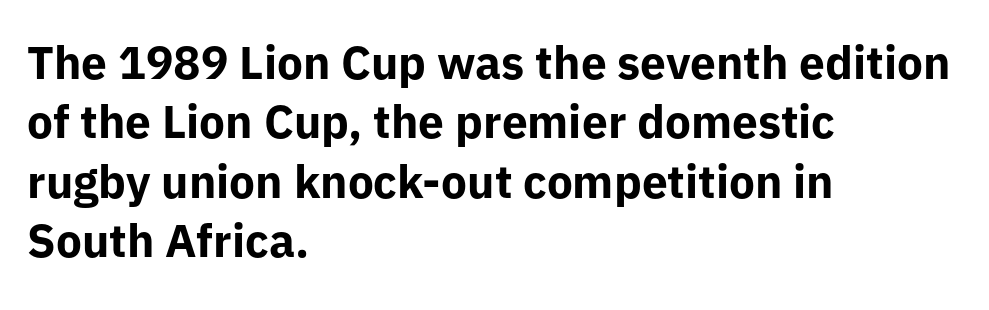
Plenty of ink on the page — the face is bold. Is there much room between lines? A standard amount, neither cramped nor airy. Horizontally, the lines are justified to the leading edge only. Ordinary non-slanted type is in use. The glyphs are unaccompanied by any horizontal stroke below them.
